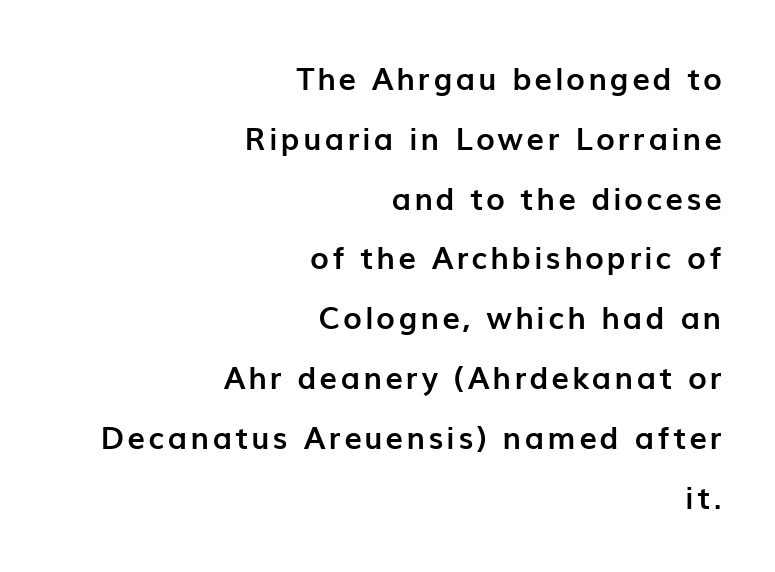
Q: Is the text bold? A: Yes.
Q: Is the text italic (slanted)? A: No, it is upright.
Q: Is the typeface a serif or a sans-serif typeface? A: Sans-serif.
Q: Is the text underlined? A: No.
Q: How is the paragraph aligned? A: Right-aligned.
Q: Is the spacing between lines tight, normal or loose? A: Loose.
Q: Width (condensed, normal, or wide)? A: Normal.
Q: Stroke contrast? A: Low.
Q: x-height? A: Medium.
Q: Monospaced? A: No.
